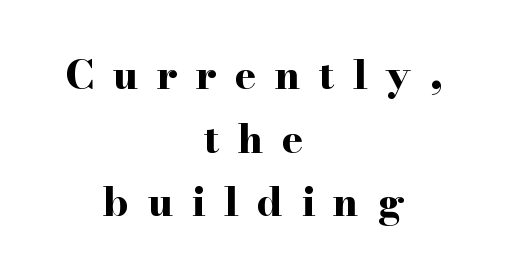
This is roman type, the default non-slanted kind. Each line is balanced around a shared central axis. Plain, unruled lines of type. Stroke terminals: seriffed. The rendering uses natural spacing where letterforms have individual widths.
